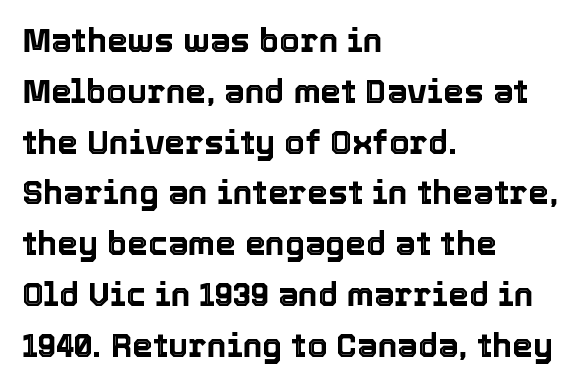
The image shows 33 px text type, upright; set left-aligned, normal line spacing (1.54x), normal letter spacing, not underlined; a medium x-height.
